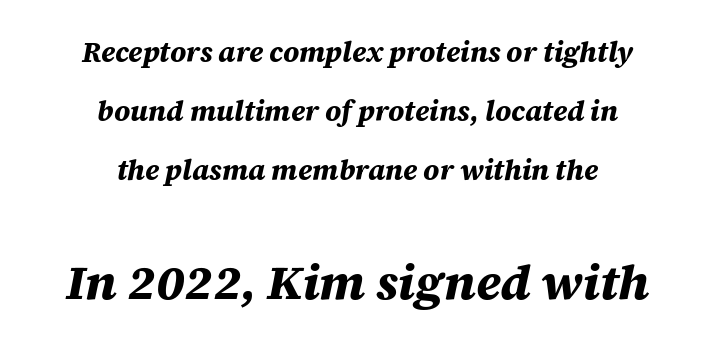
The whole block is typeset with a tilt. This rendering features lettering with no underline. The setting favours the middle, as headings and verse often do. Here the glyphs are tracked normally, forming tight word shapes.
